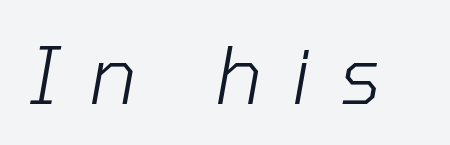
The image shows 79 px light type, italic (leaning right); set unusually wide letter spacing (+0.37 em), not underlined; low stroke contrast and a medium x-height.
